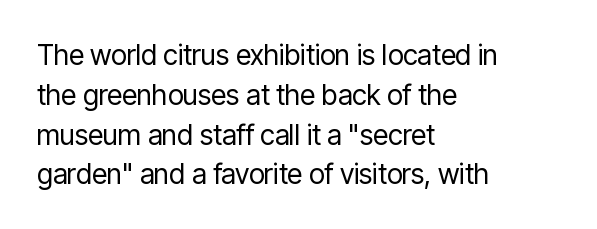
The image shows 28 px regular-weight, condensed sans-serif type, upright; set left-aligned, normal line spacing (1.42x), normal letter spacing, not underlined; low stroke contrast and a medium x-height.
